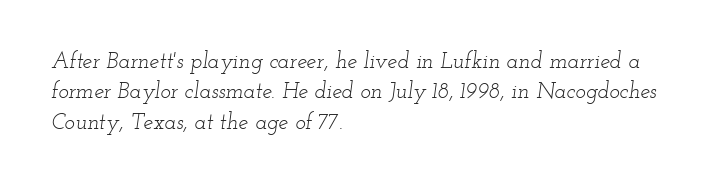
The image shows 22 px text type, italic (leaning right); set left-aligned, normal line spacing (1.38x), normal letter spacing, not underlined.
